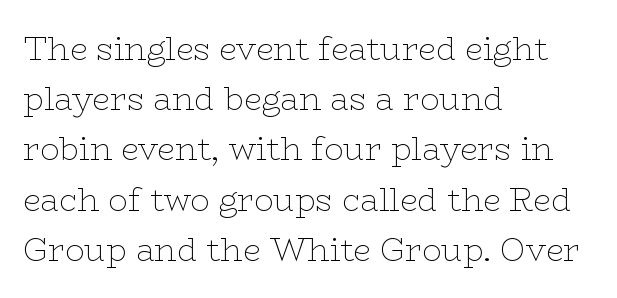
Q: Is the text bold? A: No.
Q: Is the text italic (slanted)? A: No, it is upright.
Q: Is the typeface a serif or a sans-serif typeface? A: Serif.
Q: Is the text underlined? A: No.
Q: How is the paragraph aligned? A: Left-aligned.
Q: Is the spacing between letters normal or unusually wide? A: Normal.
Q: Is the spacing between lines tight, normal or loose? A: Normal.
Q: Width (condensed, normal, or wide)? A: Wide.
Q: Stroke contrast? A: Low.
Q: x-height? A: Medium.
Q: Monospaced? A: No.
